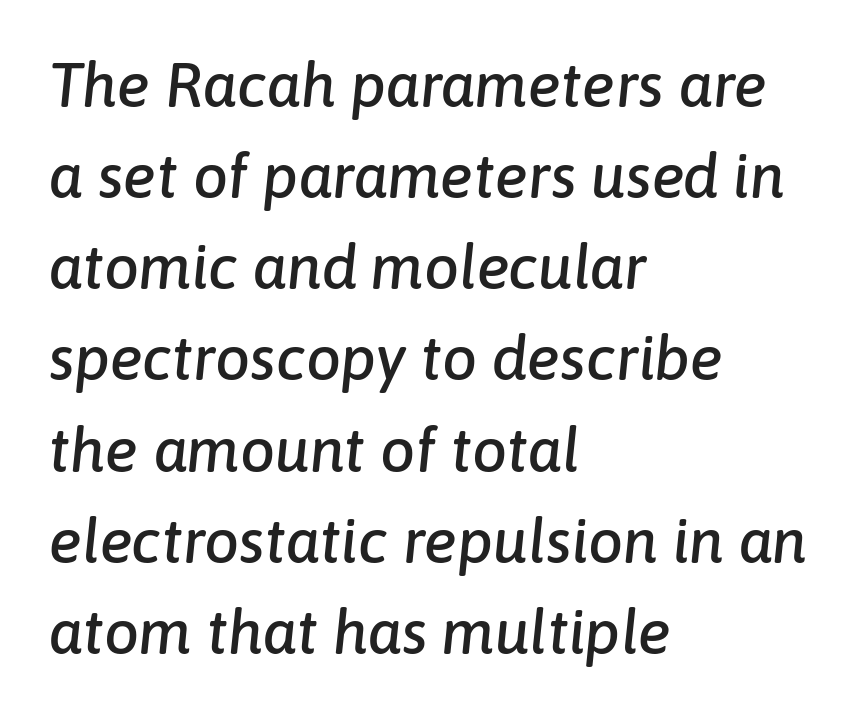
{"italic": "yes", "lean": "right", "slant_degrees": 6, "width": "normal", "stroke_contrast": "low", "x_height": "medium", "monospaced": "no", "underline": "no", "align": "left", "line_spacing": "normal", "line_spacing_ratio": 1.47, "letter_spacing": "normal", "letter_spacing_em": 0.0, "glyph_px": 62}
